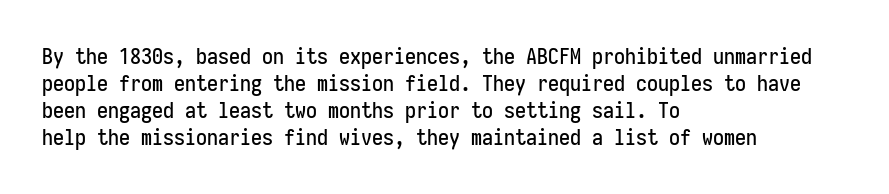
The horizontal fit of the characters is conventional and even. The typesetter chose a ragged-right arrangement here. Upright lettering throughout. The specimen omits any rule beneath the text block's lines.
